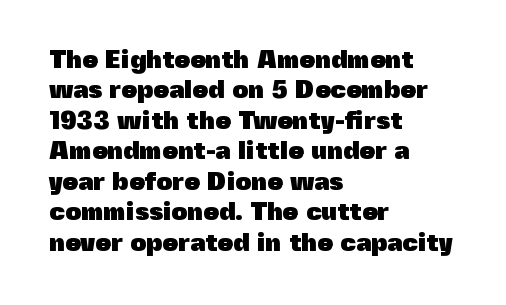
The image shows 25 px bold type, upright; set left-aligned, line spacing 1.22x, normal letter spacing, not underlined.
